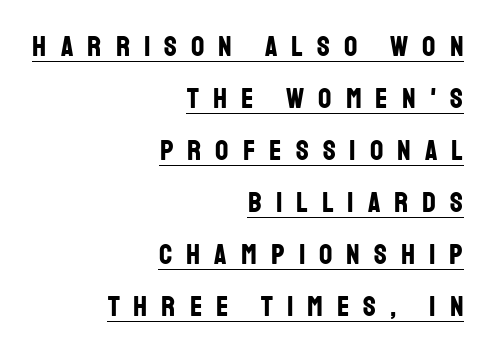
{"serif": "no", "italic": "no", "bold": "yes", "weight": "bold", "width": "condensed", "stroke_contrast": "low", "x_height": "large", "monospaced": "no", "underline": "yes", "align": "right", "line_spacing_ratio": 1.79, "letter_spacing": "wide", "letter_spacing_em": 0.49, "glyph_px": 29}
